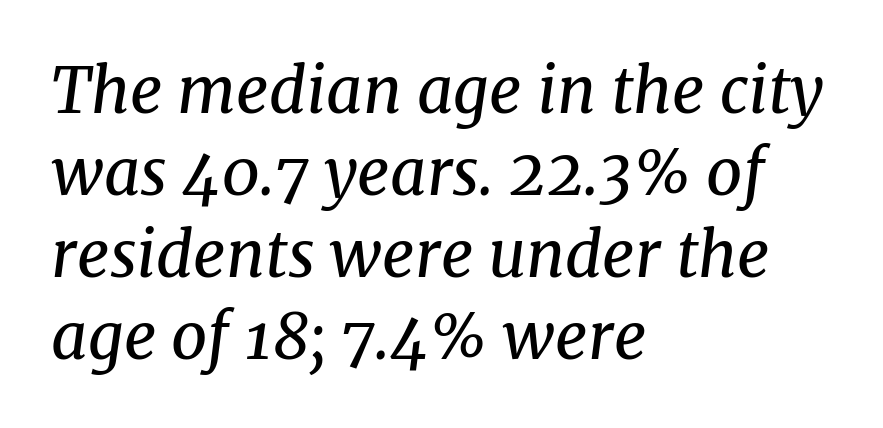
Q: Is the text bold? A: No.
Q: Is the text italic (slanted)? A: Yes, it leans right by about 8 degrees.
Q: Is the typeface a serif or a sans-serif typeface? A: Serif.
Q: Is the text underlined? A: No.
Q: How is the paragraph aligned? A: Left-aligned.
Q: Is the spacing between letters normal or unusually wide? A: Normal.
Q: Is the spacing between lines tight, normal or loose? A: Normal.
Q: Width (condensed, normal, or wide)? A: Normal.
Q: Stroke contrast? A: Medium.
Q: x-height? A: Medium.
Q: Monospaced? A: No.
